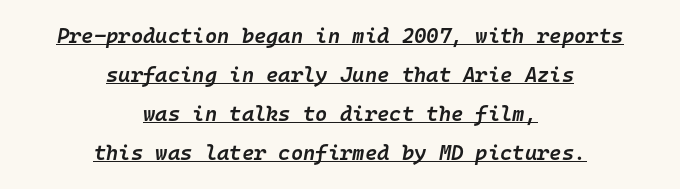
Each glyph is drawn with semibold strokes, heavier than normal yet not fully bold. The line texture is even and compact thanks to regular tracking. Yep, that's italic — everything's leaning. Does the copy run flush right? No — it is centered line by line.
